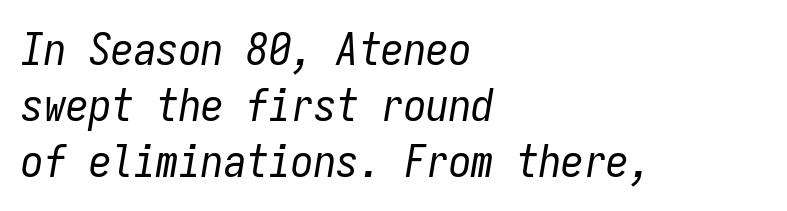
Q: Is the text bold? A: No.
Q: Is the text italic (slanted)? A: Yes, it leans right by about 9 degrees.
Q: Is the text underlined? A: No.
Q: How is the paragraph aligned? A: Left-aligned.
Q: Is the spacing between letters normal or unusually wide? A: Normal.
Q: Width (condensed, normal, or wide)? A: Condensed.
Q: Stroke contrast? A: Low.
Q: x-height? A: Medium.
Q: Monospaced? A: Yes.
